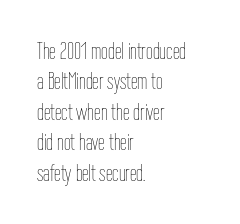
The type sits square on the baseline with zero lean. Only glyphs here, with clear space below each row. This sample is left-justified, so line endings fall wherever the words run out. Nothing unusual about the tracking: characters are spaced as the font intends. No extra ink here — the face is not bold.
